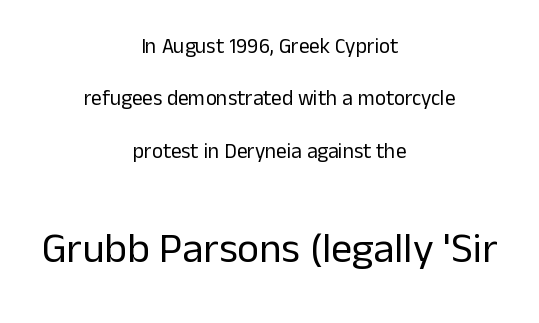
The image shows 42 px regular-weight sans-serif type, upright; set centered, loose line spacing (2.49x), normal letter spacing, not underlined; the second (bottom) block is 2.0x larger; low stroke contrast and a medium x-height.
